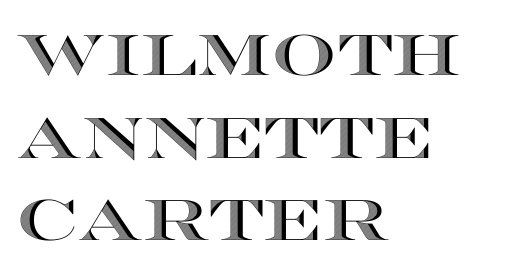
The image shows 57 px wide type, upright; set left-aligned, normal line spacing (1.45x), normal letter spacing, not underlined; a large x-height.
